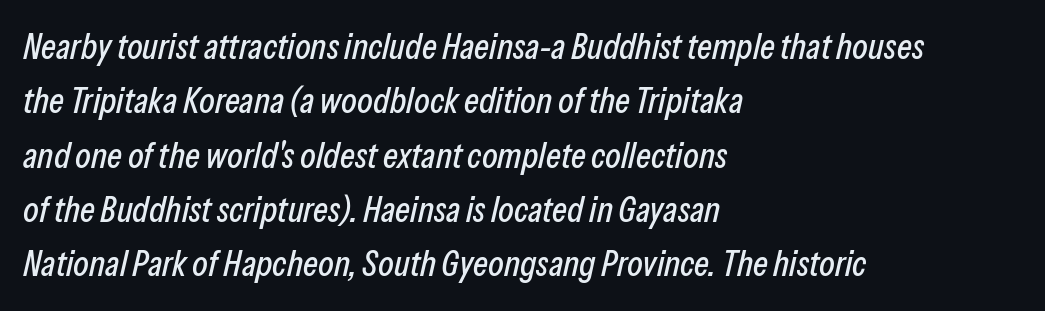
Q: Is the text italic (slanted)? A: Yes, it leans right by about 13 degrees.
Q: Is the text underlined? A: No.
Q: How is the paragraph aligned? A: Left-aligned.
Q: Is the spacing between letters normal or unusually wide? A: Normal.
Q: Is the spacing between lines tight, normal or loose? A: Normal.
Q: Width (condensed, normal, or wide)? A: Condensed.
Q: Stroke contrast? A: Low.
Q: x-height? A: Medium.
Q: Monospaced? A: No.
